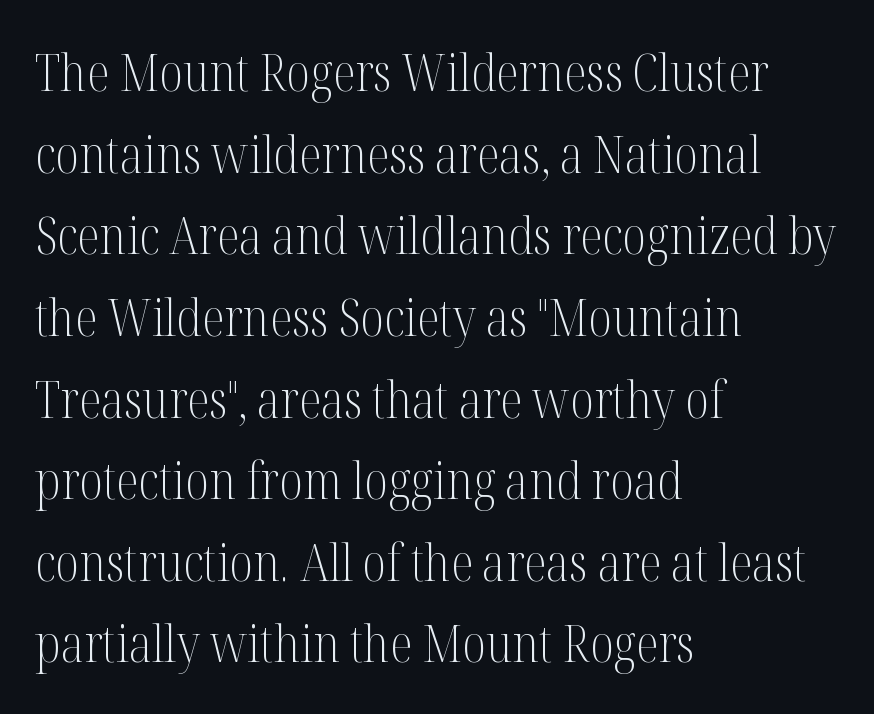
The image shows 52 px light, condensed serif type, upright; set left-aligned, normal line spacing (1.57x), normal letter spacing, not underlined; medium stroke contrast and a medium x-height.
